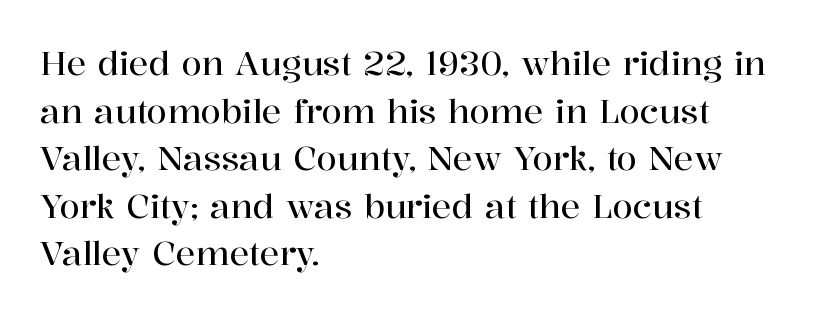
The image shows 33 px serif type, upright; set left-aligned, normal line spacing (1.44x), normal letter spacing, not underlined; high stroke contrast and a medium x-height.
